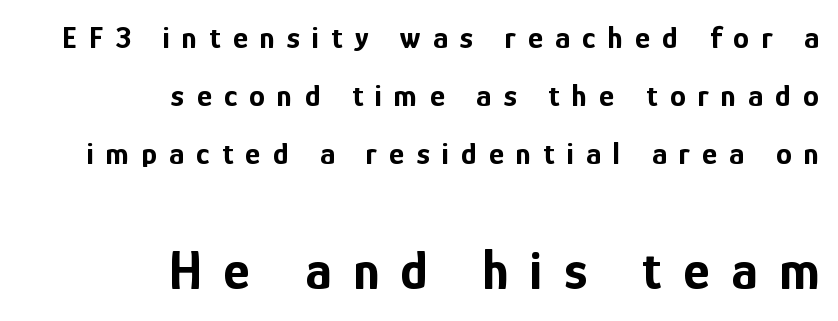
{"serif": "no", "italic": "no", "bold": "yes", "weight": "bold", "width": "condensed", "stroke_contrast": "low", "x_height": "medium", "monospaced": "no", "underline": "no", "align": "right", "line_spacing_ratio": 1.81, "letter_spacing": "wide", "letter_spacing_em": 0.38, "larger_block": "second", "size_ratio": 1.75, "glyph_px": 56}
